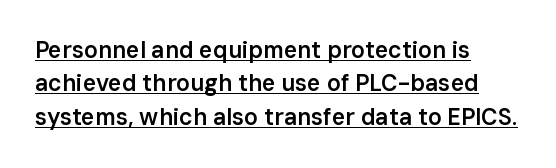
Q: Is the text bold? A: Semi-bold.
Q: Is the text italic (slanted)? A: No, it is upright.
Q: Is the text underlined? A: Yes.
Q: How is the paragraph aligned? A: Left-aligned.
Q: Is the spacing between letters normal or unusually wide? A: Normal.
Q: Is the spacing between lines tight, normal or loose? A: Normal.
